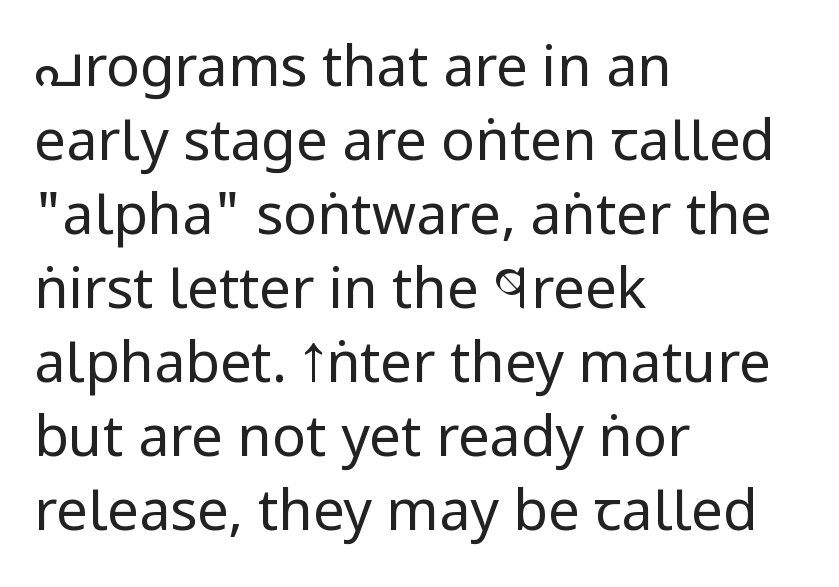
The lettering holds an erect, upright posture throughout. Line spacing here is normal. You could not count columns in this text — the font is proportionally spaced. The lines are quadded left. Weight: in the light-to-regular range. You can tell from the bare stems that sans-serif type was used.
